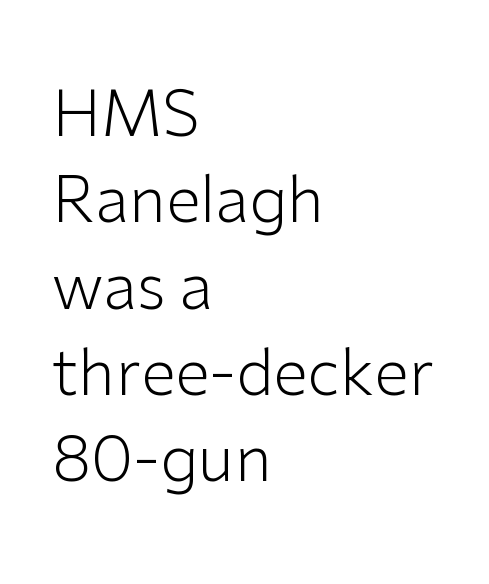
{"serif": "no", "italic": "no", "bold": "no", "weight": "light", "width": "normal", "stroke_contrast": "low", "x_height": "medium", "monospaced": "no", "underline": "no", "align": "left", "line_spacing": "normal", "line_spacing_ratio": 1.37, "letter_spacing": "normal", "letter_spacing_em": 0.0, "glyph_px": 63}
